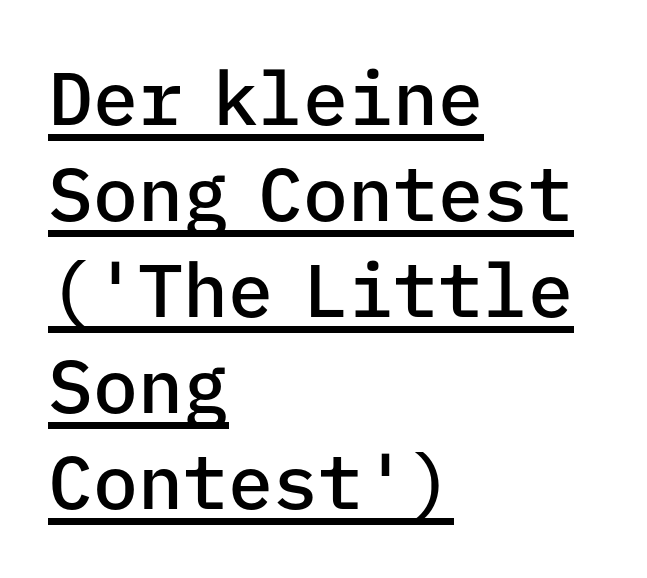
The image shows 75 px semibold sans-serif type, upright, monospaced; set left-aligned, normal line spacing (1.28x), normal letter spacing, underlined; low stroke contrast and a medium x-height.
